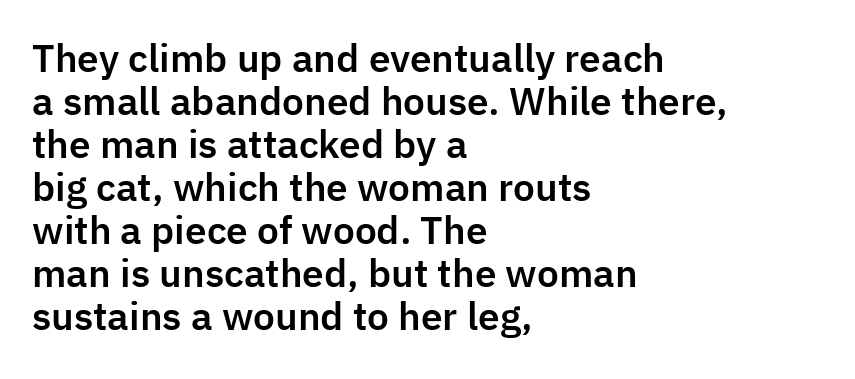
The image shows 37 px sans-serif type, upright; set left-aligned, line spacing 1.16x, normal letter spacing, not underlined; low stroke contrast and a medium x-height.
